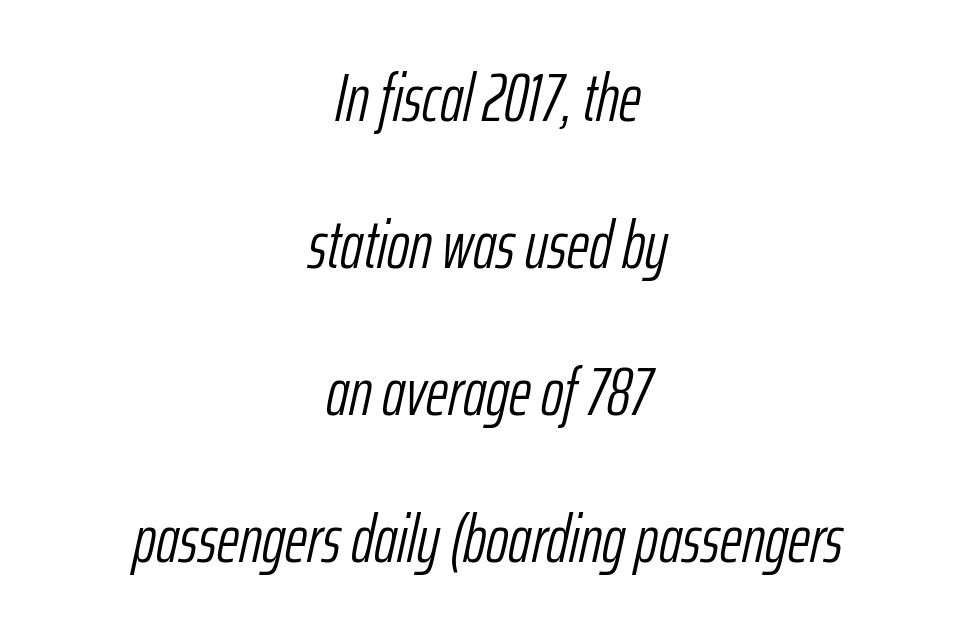
Rule under the text: the space is simply empty. Which margin do the lines hug? Neither — every line sits in the middle. The gaps between neighbouring characters are ordinary and unremarkable. Stroke mass is kept to a normal reading level or below. Each new line begins a long way beneath the previous one. Compared with ordinary roman type, these characters are visibly tilted.
